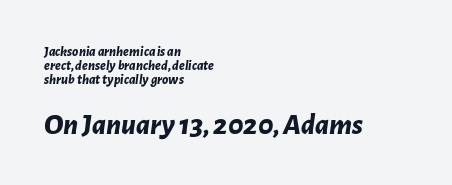
{"italic": "yes", "lean": "right", "slant_degrees": 7, "bold": "yes", "weight": "bold", "width": "normal", "stroke_contrast": "low", "x_height": "medium", "monospaced": "no", "underline": "no", "align": "left", "line_spacing": "tight", "line_spacing_ratio": 1.01, "letter_spacing": "normal", "letter_spacing_em": 0.0, "larger_block": "second", "size_ratio": 2.14, "glyph_px": 30}
